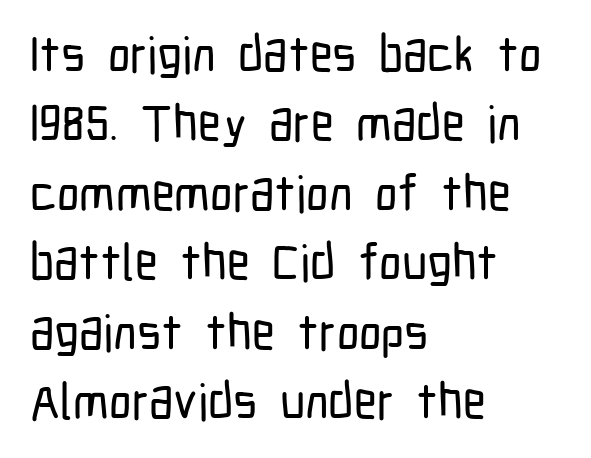
The rendering keeps characters at their native spacing. Character widths vary here, with narrow letters taking less room than wide ones. Italic: no, the glyphs are upright roman. Are there feet on the stems? There aren't — it's a sans. The paragraph has a hard left edge and a soft right edge. Lines of text with bare space underneath.
